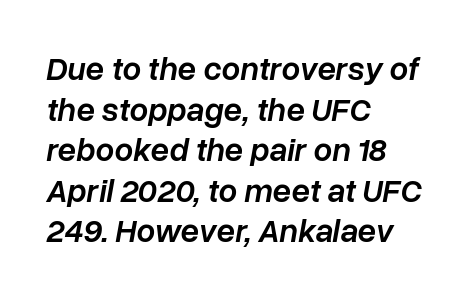
Q: Is the text bold? A: Semi-bold.
Q: Is the text italic (slanted)? A: Yes, it leans right by about 10 degrees.
Q: Is the text underlined? A: No.
Q: How is the paragraph aligned? A: Left-aligned.
Q: Is the spacing between letters normal or unusually wide? A: Normal.
Q: Width (condensed, normal, or wide)? A: Normal.
Q: Stroke contrast? A: Low.
Q: x-height? A: Medium.
Q: Monospaced? A: No.
